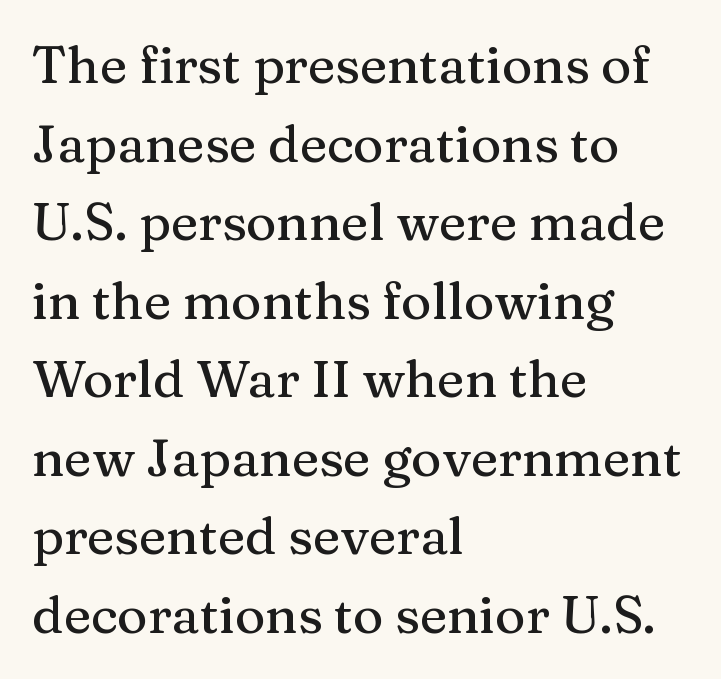
In terms of letterspacing, this is plain default setting. The vertical gap from one line to the next is medium. Underline: absent. Note the varied advance widths — an 'i' is clearly narrower than an 'm'. Regarding serifs, this sample has them. Posture: straight, roman, zero tilt.
